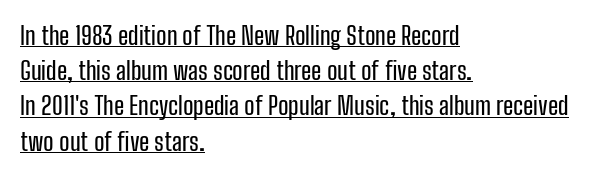
The image shows 25 px text type, upright; set left-aligned, normal line spacing (1.41x), normal letter spacing, underlined.
